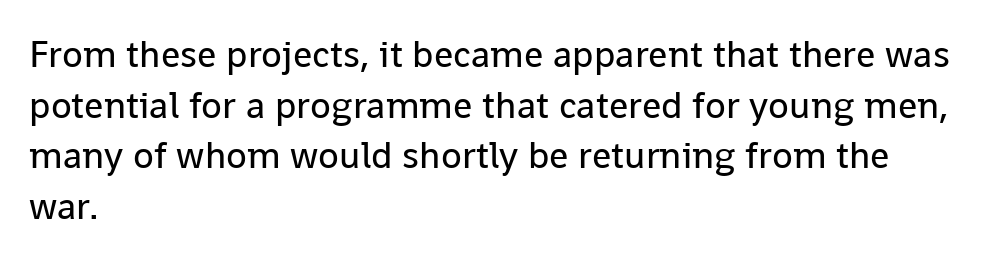
Each stroke keeps to a modest, everyday thickness or less. A student would call this left alignment; a typographer would say flush left, rag right. The words here are not underlined. Each letter keeps its own natural width here, so spacing adapts to shape.
